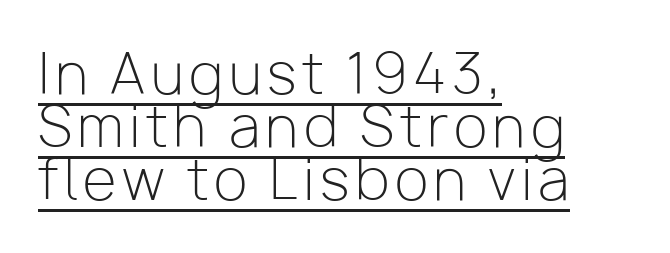
{"serif": "no", "italic": "no", "bold": "no", "weight": "light", "width": "normal", "stroke_contrast": "low", "x_height": "medium", "monospaced": "no", "underline": "yes", "align": "left", "line_spacing": "tight", "line_spacing_ratio": 0.96, "glyph_px": 55}
